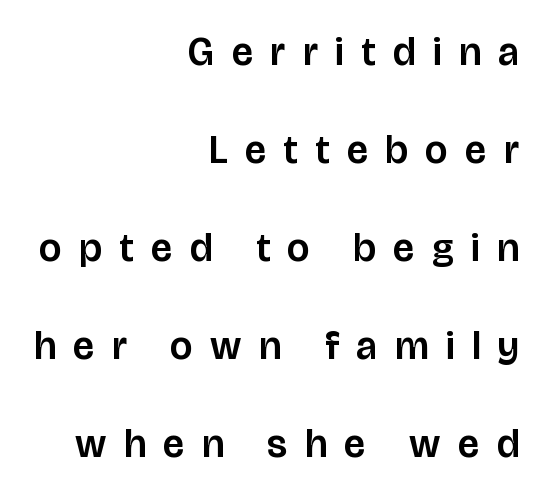
The image shows 40 px sans-serif type, upright; set right-aligned, loose line spacing (2.45x), unusually wide letter spacing (+0.44 em), not underlined; low stroke contrast and a large x-height.
